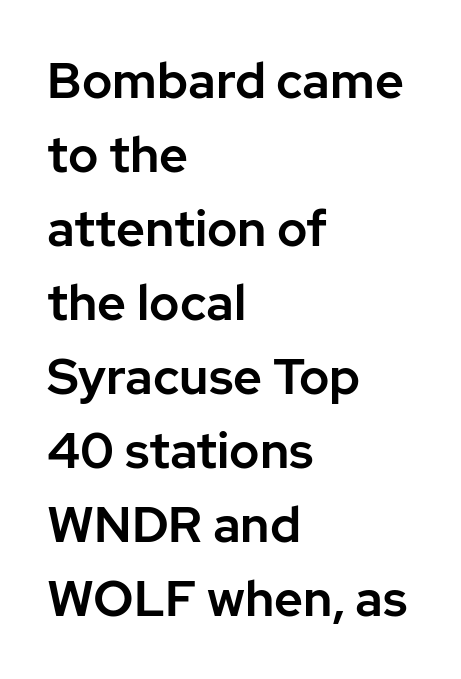
Q: Is the text italic (slanted)? A: No, it is upright.
Q: Is the typeface a serif or a sans-serif typeface? A: Sans-serif.
Q: Is the text underlined? A: No.
Q: How is the paragraph aligned? A: Left-aligned.
Q: Is the spacing between letters normal or unusually wide? A: Normal.
Q: Is the spacing between lines tight, normal or loose? A: Normal.
Q: Width (condensed, normal, or wide)? A: Normal.
Q: Stroke contrast? A: Low.
Q: x-height? A: Medium.
Q: Monospaced? A: No.
